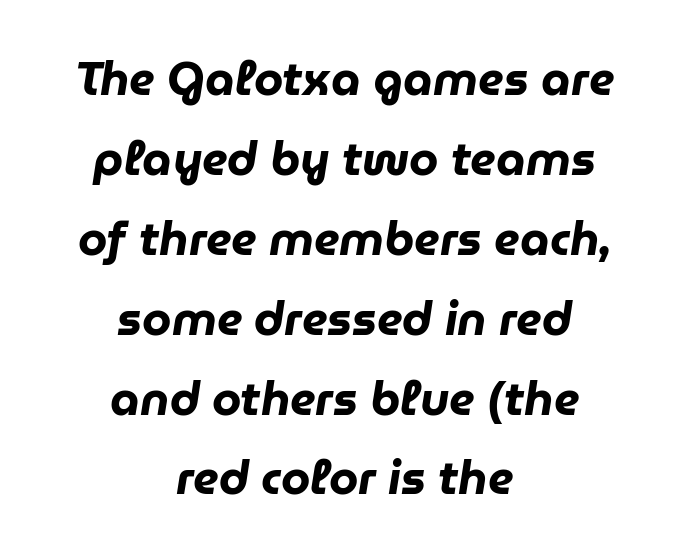
{"italic": "yes", "lean": "right", "slant_degrees": 9, "bold": "yes", "weight": "heavy", "width": "normal", "stroke_contrast": "low", "x_height": "medium", "monospaced": "no", "underline": "no", "align": "center", "line_spacing": "normal", "line_spacing_ratio": 1.7, "letter_spacing": "normal", "letter_spacing_em": 0.0, "glyph_px": 47}
